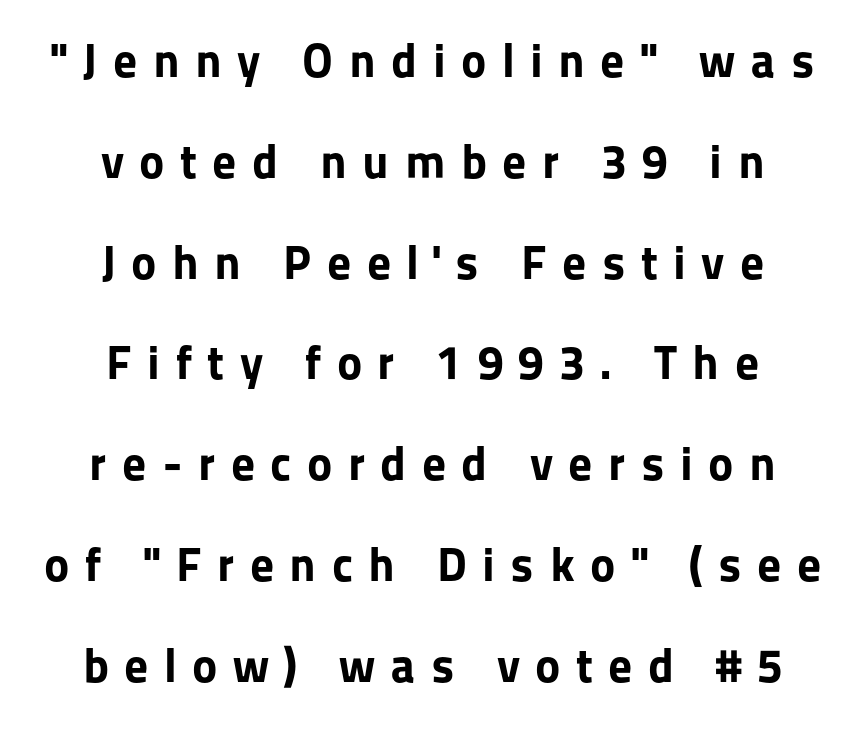
The vertical gap from one line to the next is large. This rendering features lettering with no underline. Compared with a flush-left layout, this one balances lines on the center instead. A typesetter would mark this as roman, not italic. Font category for this specimen: sans-serif. Tracking here is generous; glyphs stand well apart from one another.
